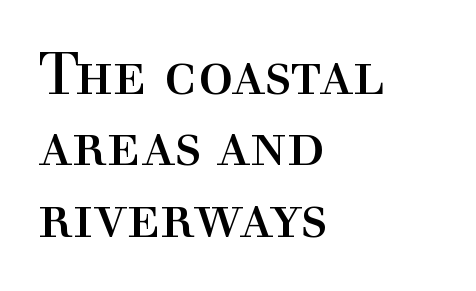
{"serif": "yes", "italic": "no", "bold": "no", "weight": "regular", "width": "normal", "x_height": "medium", "monospaced": "no", "underline": "no", "align": "left", "line_spacing_ratio": 1.21, "letter_spacing": "normal", "letter_spacing_em": 0.0, "glyph_px": 59}
